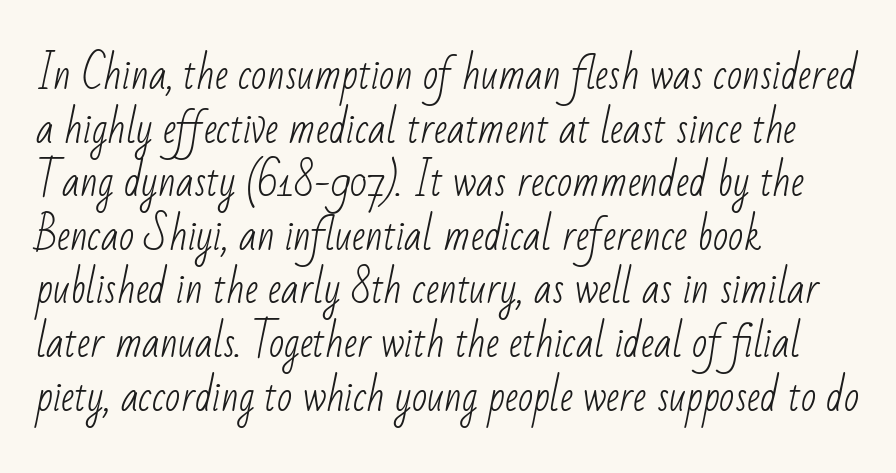
{"serif": "no", "bold": "no", "weight": "light", "width": "condensed", "stroke_contrast": "low", "x_height": "small", "monospaced": "no", "underline": "no", "align": "left", "line_spacing": "normal", "line_spacing_ratio": 1.34, "letter_spacing": "normal", "letter_spacing_em": 0.0, "glyph_px": 40}
